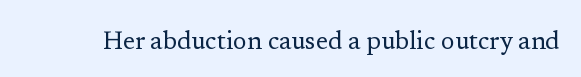
Q: Is the text bold? A: No.
Q: Is the text italic (slanted)? A: No, it is upright.
Q: Is the text underlined? A: No.
Q: Is the spacing between letters normal or unusually wide? A: Normal.
